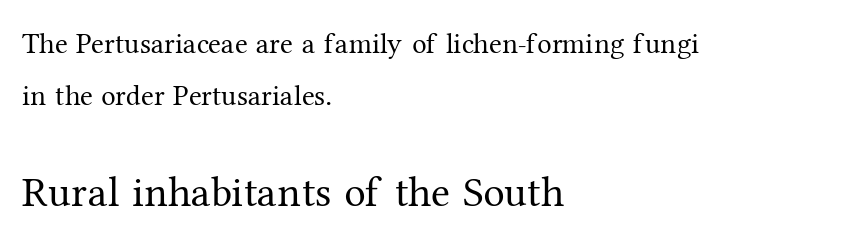
{"serif": "yes", "italic": "no", "bold": "no", "weight": "regular", "width": "normal", "stroke_contrast": "medium", "x_height": "medium", "monospaced": "no", "underline": "no", "align": "left", "line_spacing_ratio": 1.79, "letter_spacing": "normal", "letter_spacing_em": 0.0, "larger_block": "second", "size_ratio": 1.48, "glyph_px": 43}
